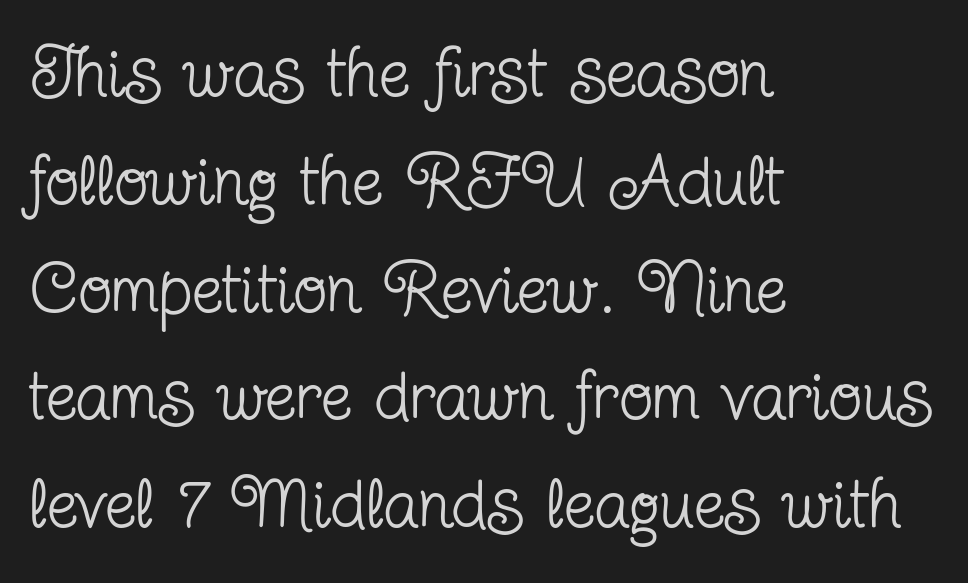
{"serif": "yes", "italic": "no", "bold": "no", "weight": "regular", "width": "condensed", "stroke_contrast": "low", "x_height": "medium", "monospaced": "no", "underline": "no", "align": "left", "line_spacing": "normal", "line_spacing_ratio": 1.54, "letter_spacing": "normal", "letter_spacing_em": 0.0, "glyph_px": 70}
